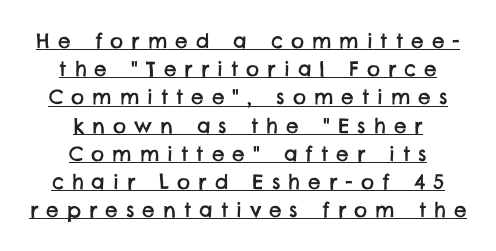
{"underline": "yes", "align": "center", "line_spacing": "normal", "line_spacing_ratio": 1.41, "letter_spacing": "wide", "letter_spacing_em": 0.4, "glyph_px": 20}
